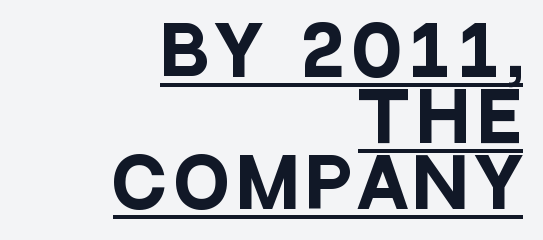
Q: Is the text bold? A: Yes.
Q: Is the text italic (slanted)? A: No, it is upright.
Q: Is the typeface a serif or a sans-serif typeface? A: Sans-serif.
Q: Is the text underlined? A: Yes.
Q: How is the paragraph aligned? A: Right-aligned.
Q: Is the spacing between lines tight, normal or loose? A: Tight.
Q: Width (condensed, normal, or wide)? A: Condensed.
Q: Stroke contrast? A: Low.
Q: x-height? A: Large.
Q: Monospaced? A: No.
